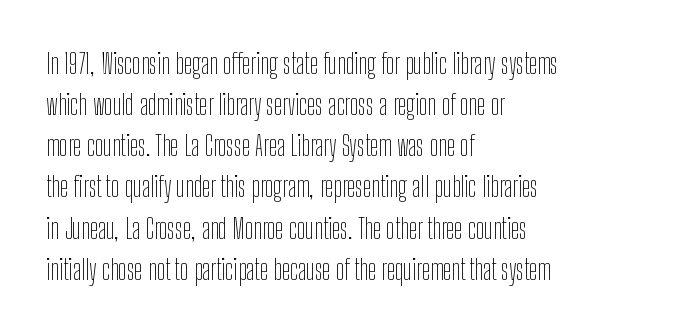
{"serif": "no", "italic": "no", "bold": "no", "weight": "thin", "width": "condensed", "stroke_contrast": "low", "x_height": "medium", "monospaced": "no", "underline": "no", "align": "left", "line_spacing": "normal", "line_spacing_ratio": 1.47, "letter_spacing": "normal", "letter_spacing_em": 0.0, "glyph_px": 28}
